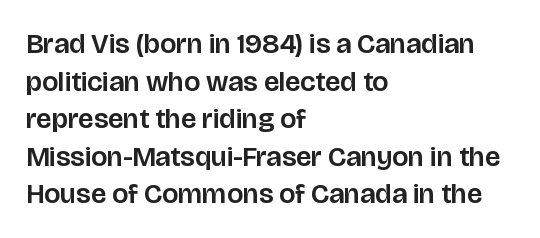
{"serif": "no", "italic": "no", "width": "normal", "stroke_contrast": "low", "x_height": "large", "monospaced": "no", "underline": "no", "align": "left", "line_spacing": "normal", "line_spacing_ratio": 1.34, "letter_spacing": "normal", "letter_spacing_em": 0.0, "glyph_px": 28}
